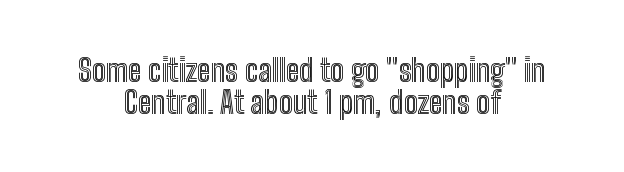
The image shows 31 px condensed type, upright; set centered, tight line spacing (1.03x), normal letter spacing, not underlined; a medium x-height.
